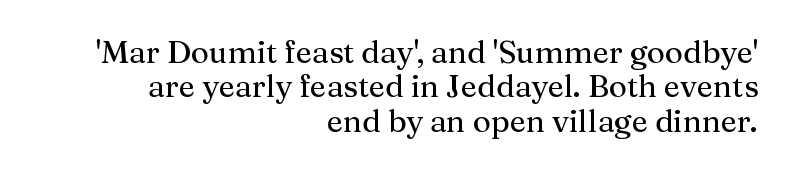
One-word summary of the alignment: right. Students, observe: this is what under-led, compact text looks like. The space directly below the letters is spotless. Each letter keeps its own natural width here, so spacing adapts to shape.
